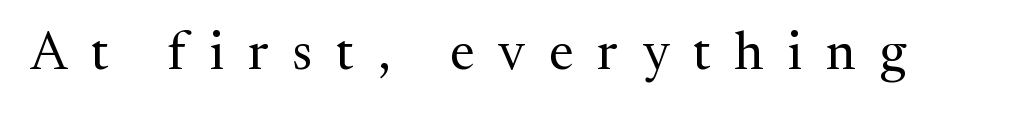
Q: Is the text bold? A: No.
Q: Is the text italic (slanted)? A: No, it is upright.
Q: Is the typeface a serif or a sans-serif typeface? A: Serif.
Q: Is the text underlined? A: No.
Q: Is the spacing between letters normal or unusually wide? A: Unusually wide.
Q: Width (condensed, normal, or wide)? A: Normal.
Q: Stroke contrast? A: Medium.
Q: x-height? A: Medium.
Q: Monospaced? A: No.
